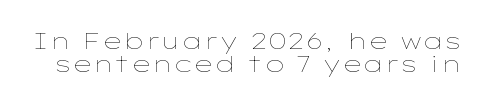
The image shows 23 px text type, upright; set tight line spacing (0.98x), normal letter spacing, not underlined.
